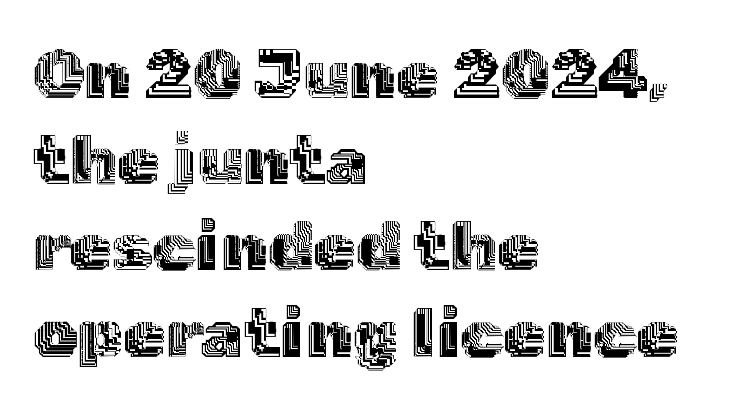
{"italic": "no", "width": "normal", "x_height": "medium", "monospaced": "no", "underline": "no", "align": "left", "line_spacing": "normal", "line_spacing_ratio": 1.25, "letter_spacing": "normal", "letter_spacing_em": 0.0, "glyph_px": 69}
